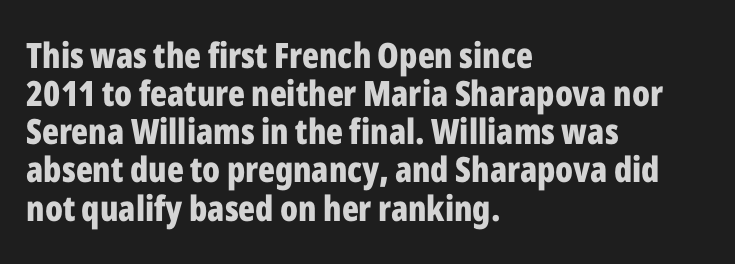
{"serif": "no", "italic": "no", "bold": "yes", "weight": "bold", "width": "condensed", "stroke_contrast": "low", "x_height": "medium", "monospaced": "no", "underline": "no", "align": "left", "line_spacing": "tight", "line_spacing_ratio": 1.09, "letter_spacing": "normal", "letter_spacing_em": 0.0, "glyph_px": 35}
